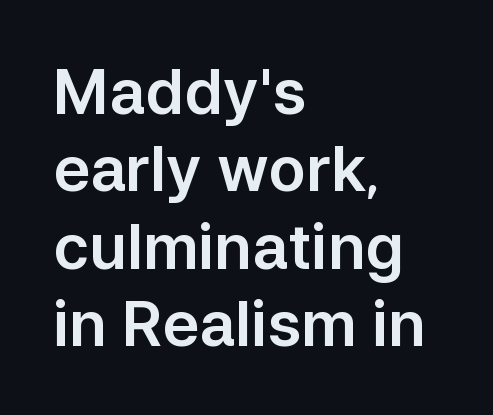
The specimen reads as upright at a glance. Letter spacing: default. What kind of face is this? One without serifs — a sans. Any mark beneath the type? The region is blank.
